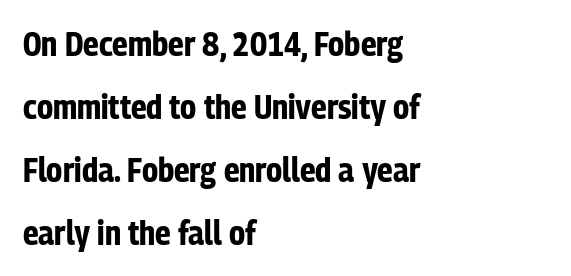
Q: Is the text bold? A: Yes.
Q: Is the text italic (slanted)? A: No, it is upright.
Q: Is the typeface a serif or a sans-serif typeface? A: Sans-serif.
Q: Is the text underlined? A: No.
Q: How is the paragraph aligned? A: Left-aligned.
Q: Is the spacing between letters normal or unusually wide? A: Normal.
Q: Width (condensed, normal, or wide)? A: Condensed.
Q: Stroke contrast? A: Low.
Q: x-height? A: Medium.
Q: Monospaced? A: No.
